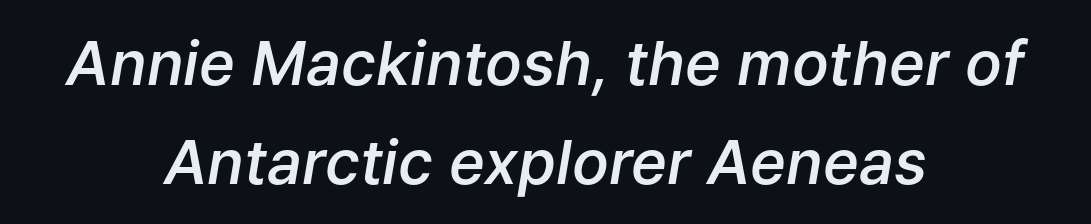
The image shows 61 px semibold type, italic (leaning right); set centered, normal line spacing (1.62x), normal letter spacing, not underlined; low stroke contrast and a medium x-height.
